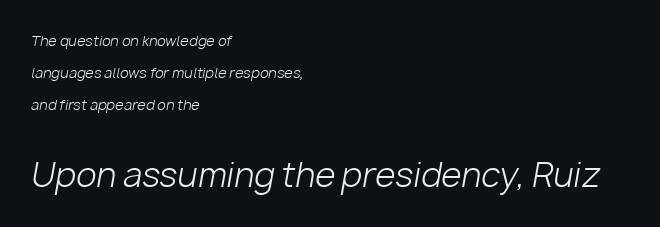
Q: Is the text bold? A: No.
Q: Is the text italic (slanted)? A: Yes, it leans right by about 10 degrees.
Q: Is the text underlined? A: No.
Q: How is the paragraph aligned? A: Left-aligned.
Q: Is the spacing between letters normal or unusually wide? A: Normal.
Q: Is the spacing between lines tight, normal or loose? A: Loose.
Q: Which block of text is set in a larger size, the first (top) or the second (bottom)? A: The second (bottom) one.
Q: Width (condensed, normal, or wide)? A: Normal.
Q: Stroke contrast? A: Low.
Q: x-height? A: Medium.
Q: Monospaced? A: No.
